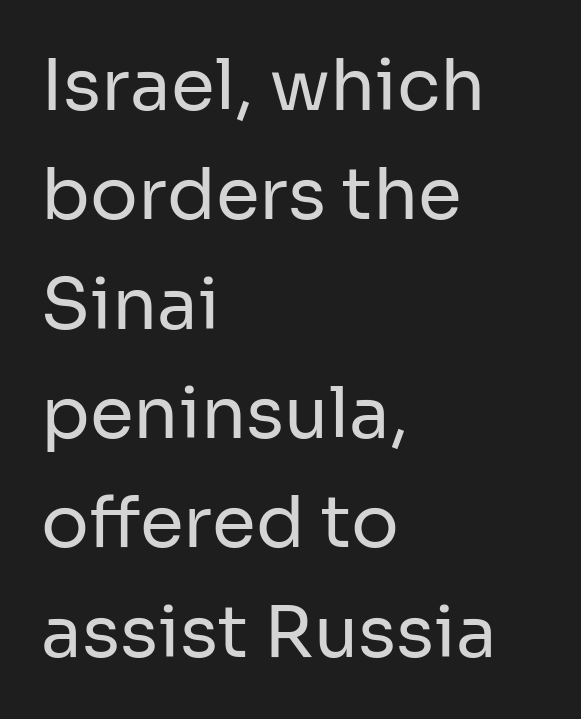
The image shows 71 px regular-weight sans-serif type, upright; set left-aligned, normal line spacing (1.54x), normal letter spacing, not underlined; low stroke contrast and a medium x-height.
